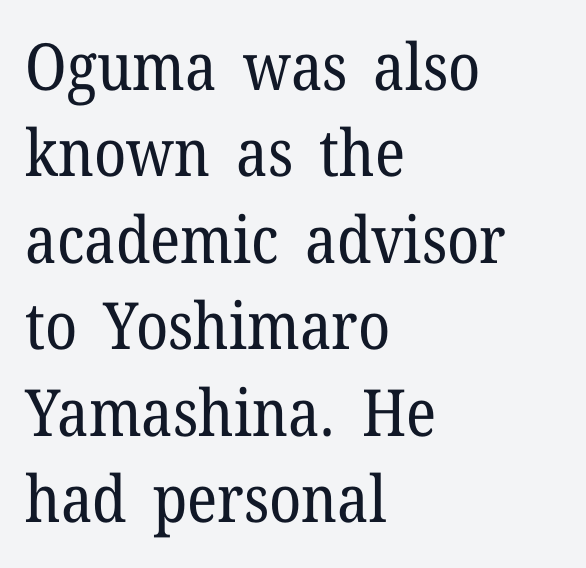
Q: Is the text bold? A: No.
Q: Is the text italic (slanted)? A: No, it is upright.
Q: Is the typeface a serif or a sans-serif typeface? A: Serif.
Q: Is the text underlined? A: No.
Q: How is the paragraph aligned? A: Left-aligned.
Q: Is the spacing between letters normal or unusually wide? A: Normal.
Q: Is the spacing between lines tight, normal or loose? A: Normal.
Q: Width (condensed, normal, or wide)? A: Normal.
Q: Stroke contrast? A: Low.
Q: x-height? A: Medium.
Q: Monospaced? A: No.
